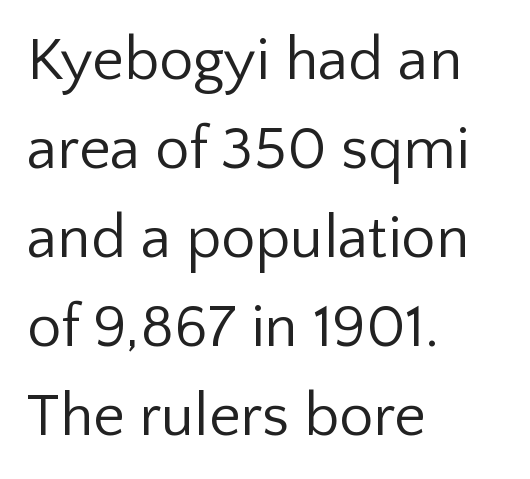
The image shows 61 px regular-weight sans-serif type, upright; set left-aligned, normal line spacing (1.46x), normal letter spacing, not underlined; low stroke contrast and a medium x-height.
